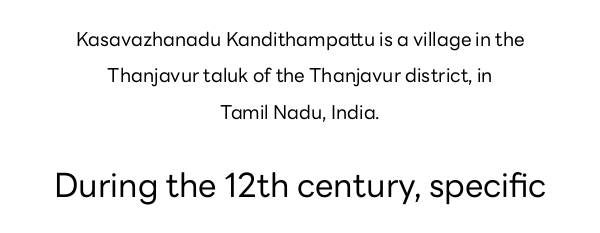
{"serif": "no", "italic": "no", "bold": "no", "weight": "regular", "width": "normal", "stroke_contrast": "low", "x_height": "medium", "monospaced": "no", "underline": "no", "align": "center", "line_spacing": "loose", "line_spacing_ratio": 1.92, "letter_spacing": "normal", "letter_spacing_em": 0.0, "larger_block": "second", "size_ratio": 1.74, "glyph_px": 33}
